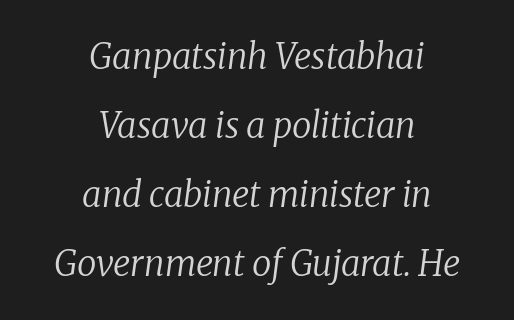
{"serif": "yes", "italic": "yes", "lean": "right", "slant_degrees": 8, "bold": "no", "weight": "regular", "width": "normal", "stroke_contrast": "low", "x_height": "medium", "monospaced": "no", "underline": "no", "align": "center", "line_spacing": "loose", "line_spacing_ratio": 1.97, "letter_spacing": "normal", "letter_spacing_em": 0.0, "glyph_px": 35}
